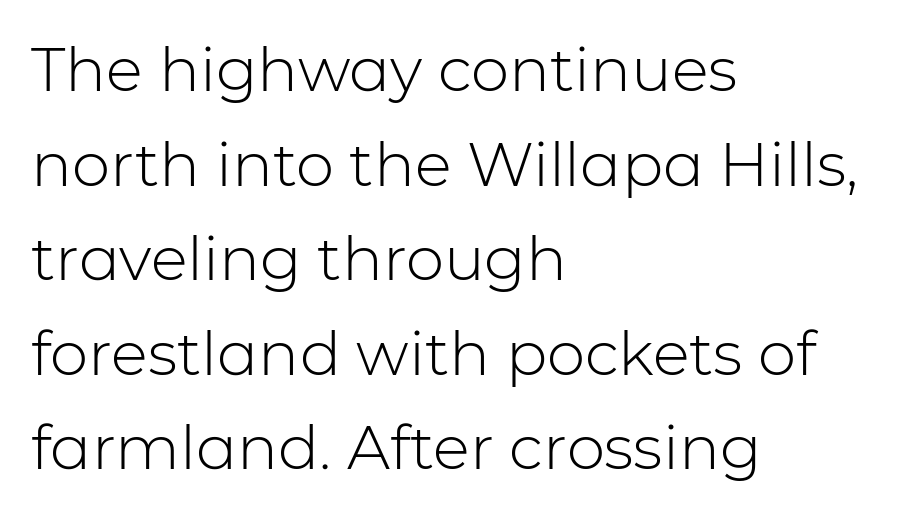
Q: Is the text bold? A: No.
Q: Is the text italic (slanted)? A: No, it is upright.
Q: Is the typeface a serif or a sans-serif typeface? A: Sans-serif.
Q: Is the text underlined? A: No.
Q: How is the paragraph aligned? A: Left-aligned.
Q: Is the spacing between letters normal or unusually wide? A: Normal.
Q: Is the spacing between lines tight, normal or loose? A: Normal.
Q: Width (condensed, normal, or wide)? A: Normal.
Q: Stroke contrast? A: Low.
Q: x-height? A: Medium.
Q: Monospaced? A: No.
